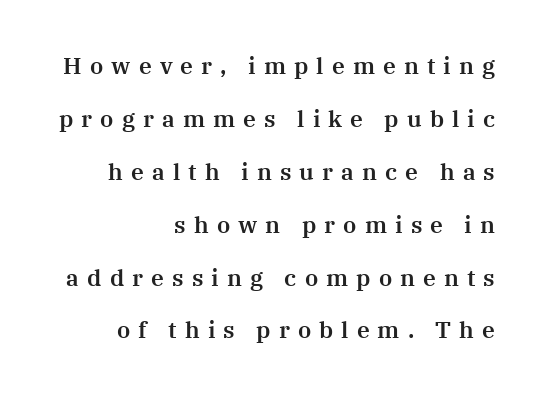
This rendering uses right alignment, leaving the left contour irregular. Characters follow at a spacing far wider than the type designer built in. A great deal of white space separates one row of letters from the next. The area under the type is left untouched. It's the straight-up-and-down kind of type.
